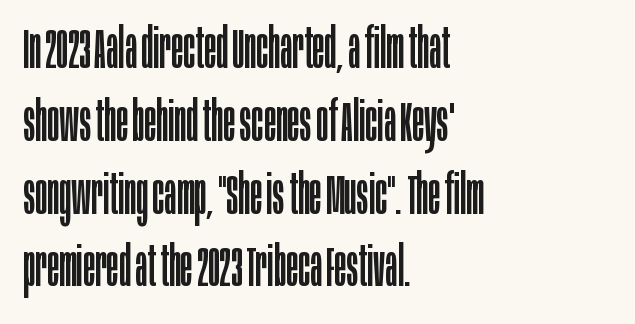
The image shows 56 px regular-weight, condensed sans-serif type, upright; set left-aligned, normal line spacing (1.3x), normal letter spacing, not underlined; low stroke contrast and a large x-height.
